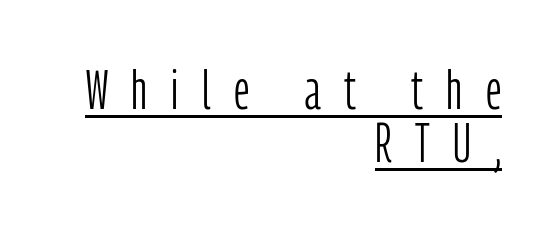
Q: Is the text bold? A: No.
Q: Is the text italic (slanted)? A: No, it is upright.
Q: Is the typeface a serif or a sans-serif typeface? A: Sans-serif.
Q: Is the text underlined? A: Yes.
Q: How is the paragraph aligned? A: Right-aligned.
Q: Is the spacing between letters normal or unusually wide? A: Unusually wide.
Q: Is the spacing between lines tight, normal or loose? A: Tight.
Q: Width (condensed, normal, or wide)? A: Condensed.
Q: Stroke contrast? A: Low.
Q: x-height? A: Medium.
Q: Monospaced? A: No.
